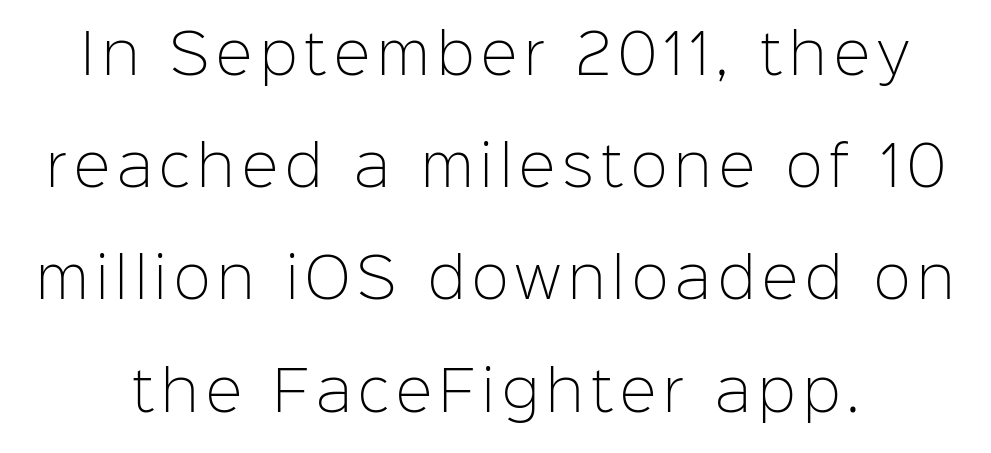
Q: Is the text bold? A: No.
Q: Is the text italic (slanted)? A: No, it is upright.
Q: Is the typeface a serif or a sans-serif typeface? A: Sans-serif.
Q: Is the text underlined? A: No.
Q: How is the paragraph aligned? A: Centered.
Q: Is the spacing between lines tight, normal or loose? A: Loose.
Q: Width (condensed, normal, or wide)? A: Normal.
Q: Stroke contrast? A: Low.
Q: x-height? A: Medium.
Q: Monospaced? A: No.
